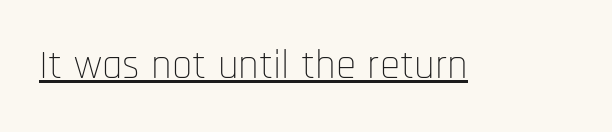
The image shows 41 px thin, condensed sans-serif type, upright; set normal letter spacing, underlined; low stroke contrast and a large x-height.
